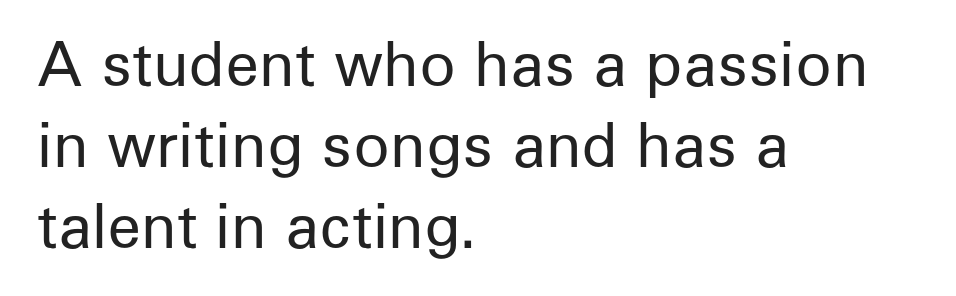
The image shows 60 px regular-weight sans-serif type, upright; set left-aligned, normal line spacing (1.35x), normal letter spacing, not underlined; low stroke contrast and a medium x-height.
